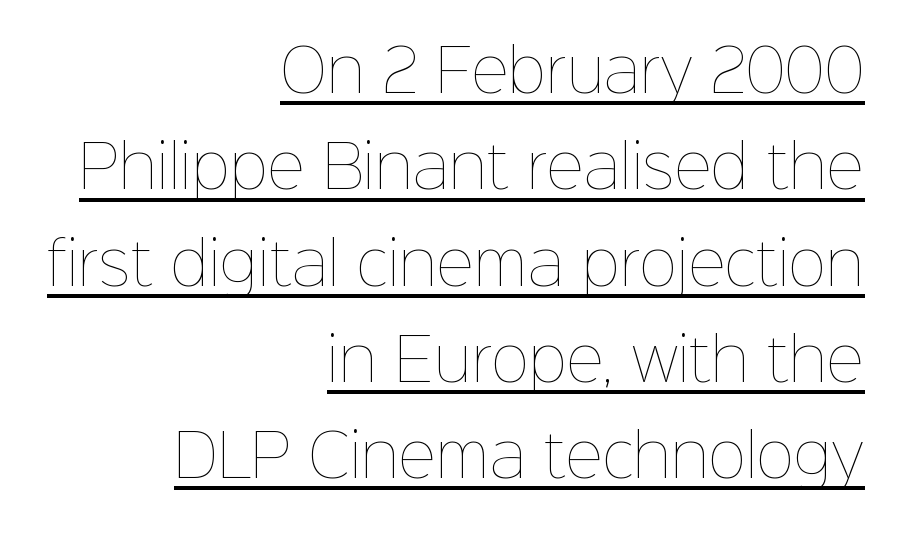
Q: Is the text bold? A: No.
Q: Is the text italic (slanted)? A: No, it is upright.
Q: Is the text underlined? A: Yes.
Q: How is the paragraph aligned? A: Right-aligned.
Q: Is the spacing between letters normal or unusually wide? A: Normal.
Q: Is the spacing between lines tight, normal or loose? A: Normal.
Q: Width (condensed, normal, or wide)? A: Normal.
Q: Stroke contrast? A: Low.
Q: x-height? A: Medium.
Q: Monospaced? A: No.
